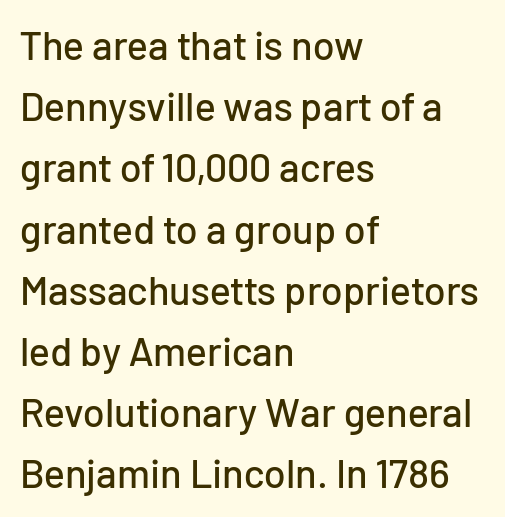
The image shows 40 px sans-serif type, upright; set left-aligned, normal line spacing (1.53x), normal letter spacing, not underlined; low stroke contrast and a medium x-height.
